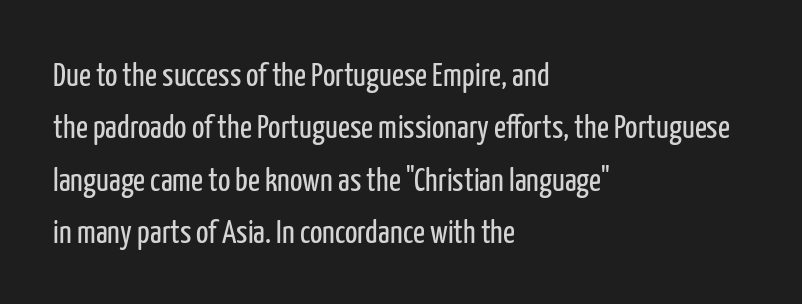
Q: Is the text bold? A: No.
Q: Is the text italic (slanted)? A: No, it is upright.
Q: Is the typeface a serif or a sans-serif typeface? A: Sans-serif.
Q: Is the text underlined? A: No.
Q: How is the paragraph aligned? A: Left-aligned.
Q: Is the spacing between letters normal or unusually wide? A: Normal.
Q: Is the spacing between lines tight, normal or loose? A: Normal.
Q: Width (condensed, normal, or wide)? A: Condensed.
Q: Stroke contrast? A: Low.
Q: x-height? A: Medium.
Q: Monospaced? A: No.
